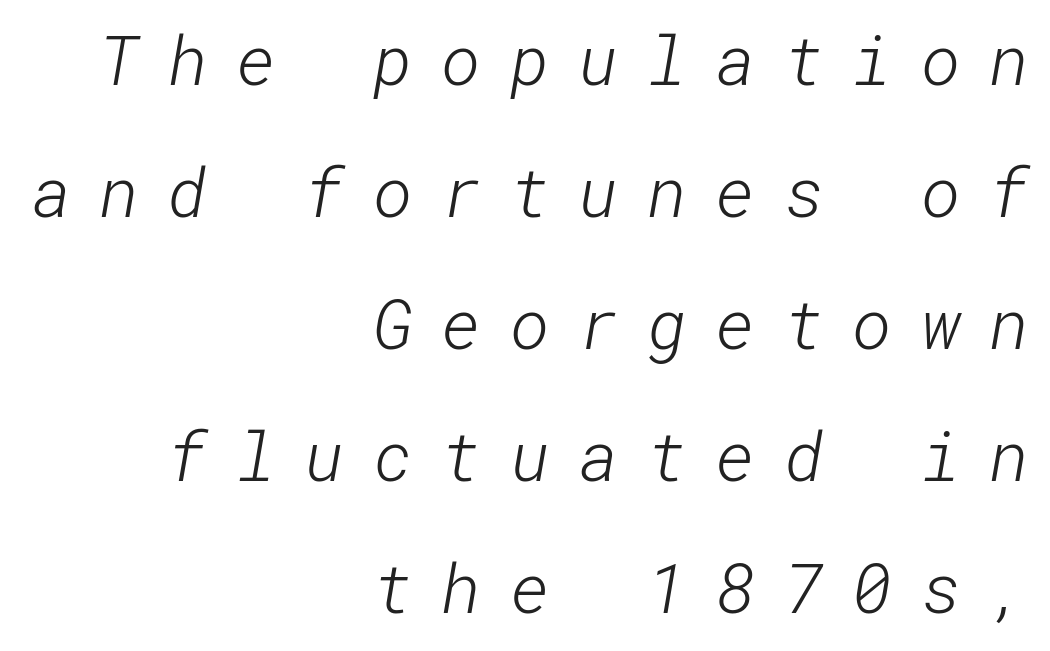
The image shows 68 px light sans-serif type; set right-aligned, loose line spacing (1.94x), unusually wide letter spacing (+0.42 em), not underlined; low stroke contrast and a medium x-height.
